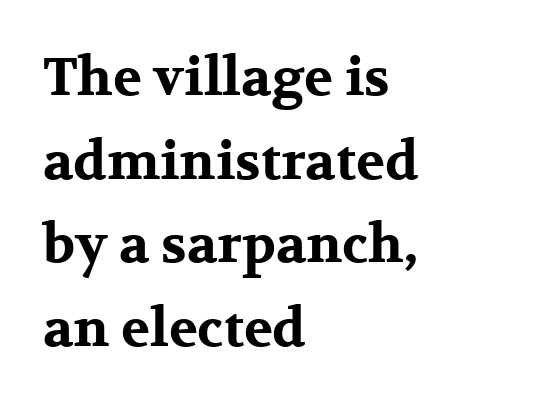
The image shows 53 px bold, wide serif type, upright; set left-aligned, normal line spacing (1.58x), normal letter spacing, not underlined; medium stroke contrast and a medium x-height.
